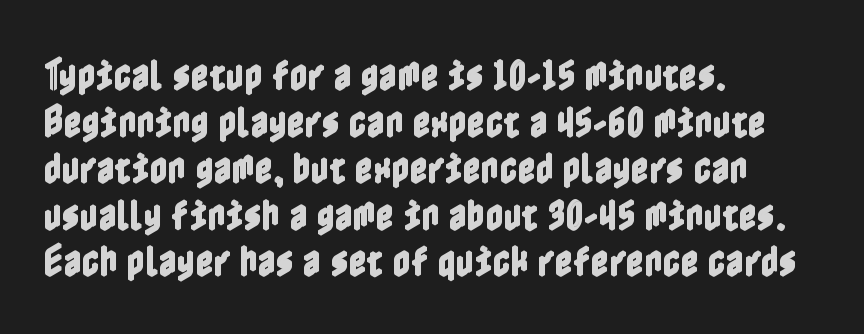
Q: Is the text italic (slanted)? A: No, it is upright.
Q: Is the text underlined? A: No.
Q: How is the paragraph aligned? A: Left-aligned.
Q: Is the spacing between letters normal or unusually wide? A: Normal.
Q: Is the spacing between lines tight, normal or loose? A: Normal.
Q: Width (condensed, normal, or wide)? A: Condensed.
Q: x-height? A: Medium.
